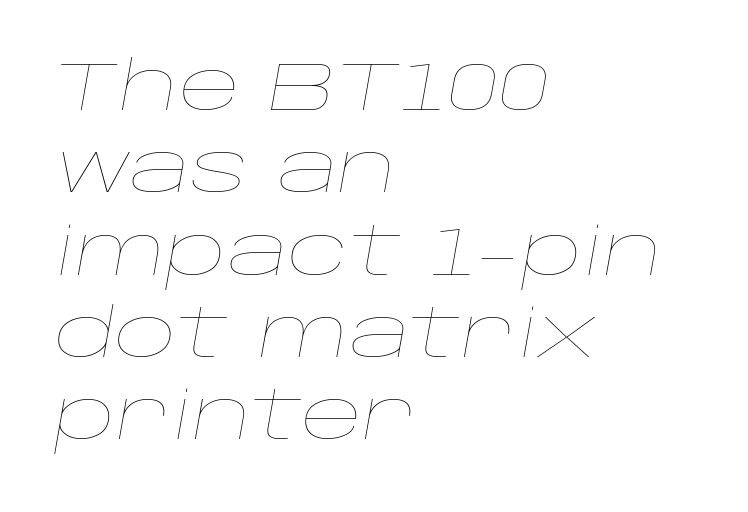
Rendered with sloped, italic letterforms. Nobody drew a line under any word here. Weight class: somewhere from thin through regular. Nothing unusual about the tracking: characters are spaced as the font intends. Is this a fixed-width face? No — the glyphs have proportional, varying widths.
